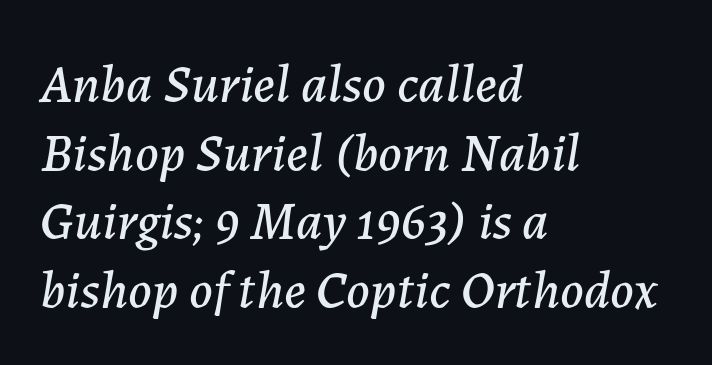
The image shows 54 px text type, italic (leaning right); set left-aligned, normal line spacing (1.27x), normal letter spacing, not underlined; low stroke contrast and a medium x-height.
